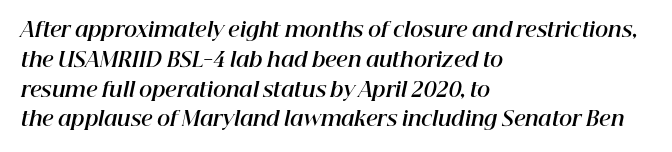
The image shows 20 px bold type, italic (leaning right); set left-aligned, normal line spacing (1.49x), normal letter spacing, not underlined.
